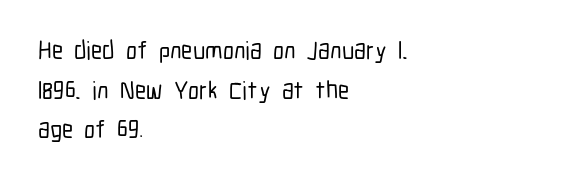
The image shows 25 px text type, upright; set left-aligned, normal line spacing (1.59x), normal letter spacing, not underlined.
